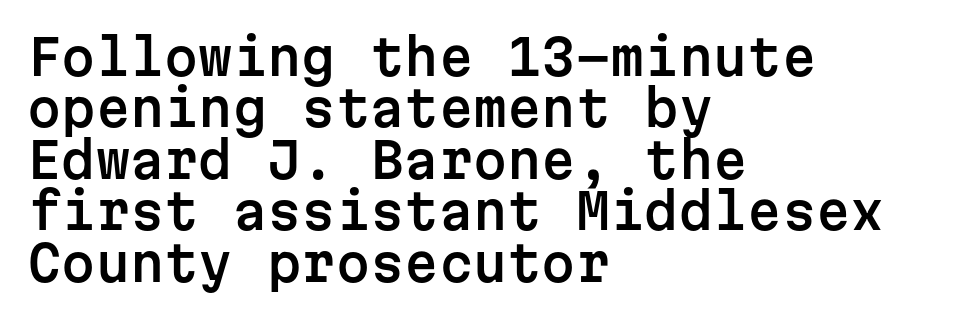
Q: Is the text italic (slanted)? A: No, it is upright.
Q: Is the typeface a serif or a sans-serif typeface? A: Sans-serif.
Q: Is the text underlined? A: No.
Q: How is the paragraph aligned? A: Left-aligned.
Q: Is the spacing between letters normal or unusually wide? A: Normal.
Q: Is the spacing between lines tight, normal or loose? A: Tight.
Q: Width (condensed, normal, or wide)? A: Normal.
Q: Stroke contrast? A: Low.
Q: x-height? A: Medium.
Q: Monospaced? A: Yes.
